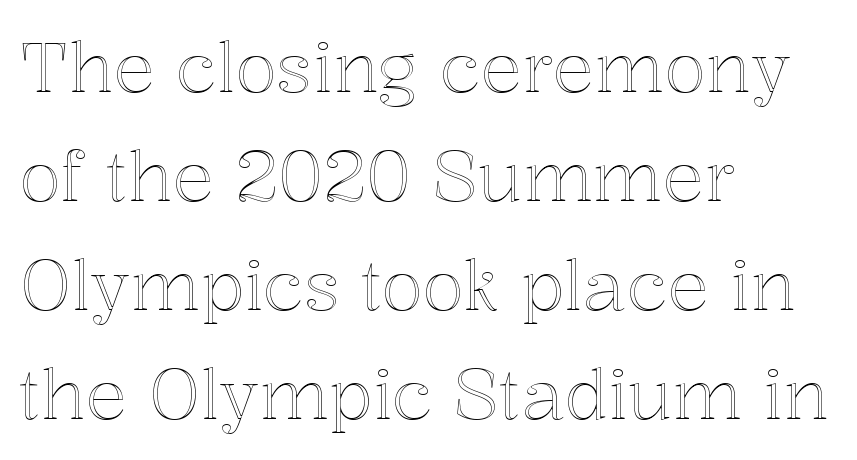
Short note: letters normally spaced. Where is the straight margin? On the left. Vertically, the passage feels balanced, rows spaced as you'd expect. Think of a printed novel: that variable character pitch is what you see here. Has an underline been added? It has not.
